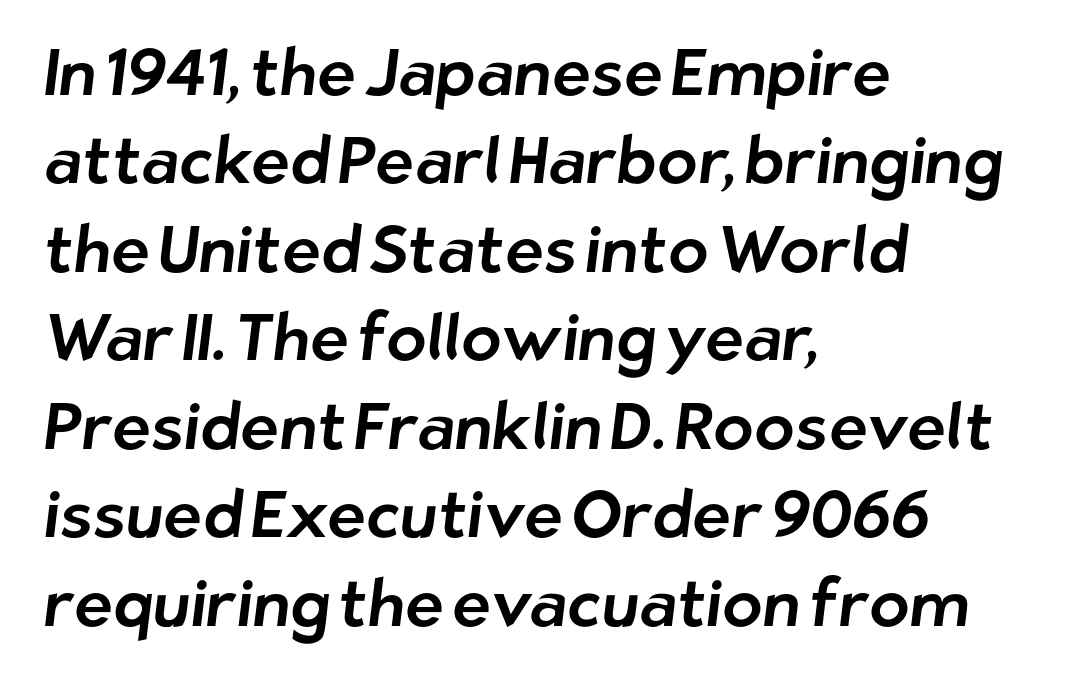
{"serif": "no", "width": "normal", "stroke_contrast": "low", "x_height": "medium", "monospaced": "no", "underline": "no", "align": "left", "line_spacing": "normal", "line_spacing_ratio": 1.34, "letter_spacing": "normal", "letter_spacing_em": 0.0, "glyph_px": 66}
